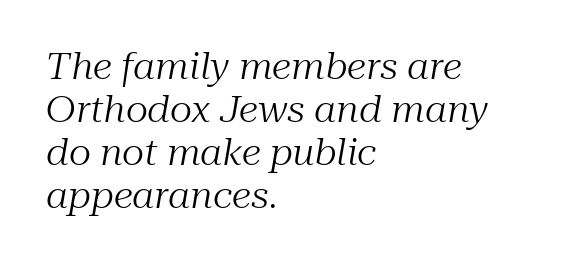
The face used here is seriffed, in the tradition of book romans. The text carries the slant typical of an italic or oblique font. Each letter keeps its own natural width here, so spacing adapts to shape. Alignment: flush left.
